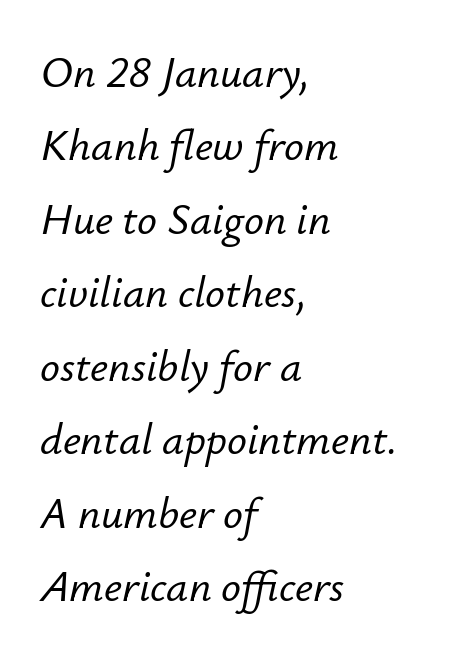
Q: Is the text italic (slanted)? A: Yes, it leans right by about 12 degrees.
Q: Is the text underlined? A: No.
Q: How is the paragraph aligned? A: Left-aligned.
Q: Is the spacing between letters normal or unusually wide? A: Normal.
Q: Is the spacing between lines tight, normal or loose? A: Normal.
Q: Width (condensed, normal, or wide)? A: Normal.
Q: Stroke contrast? A: Low.
Q: x-height? A: Small.
Q: Monospaced? A: No.
